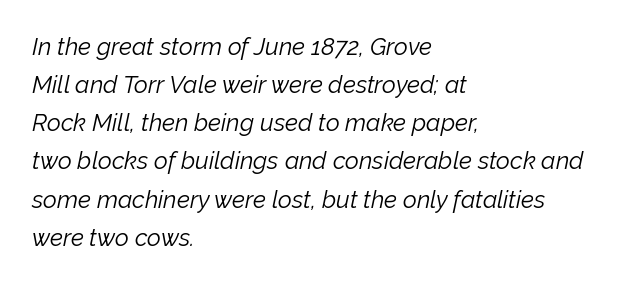
The image shows 24 px text type, italic (leaning right); set left-aligned, normal line spacing (1.59x), normal letter spacing, not underlined.
